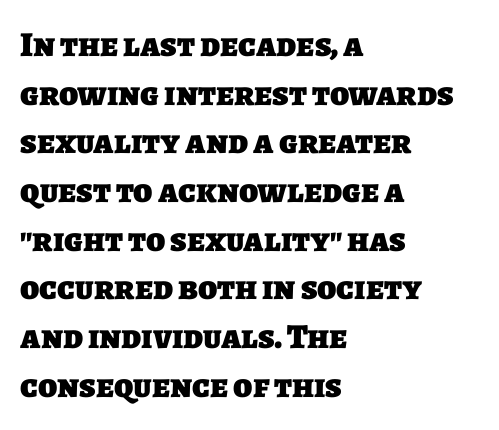
The image shows 35 px heavy sans-serif type; set left-aligned, normal line spacing (1.39x), normal letter spacing, not underlined; low stroke contrast and a large x-height.
